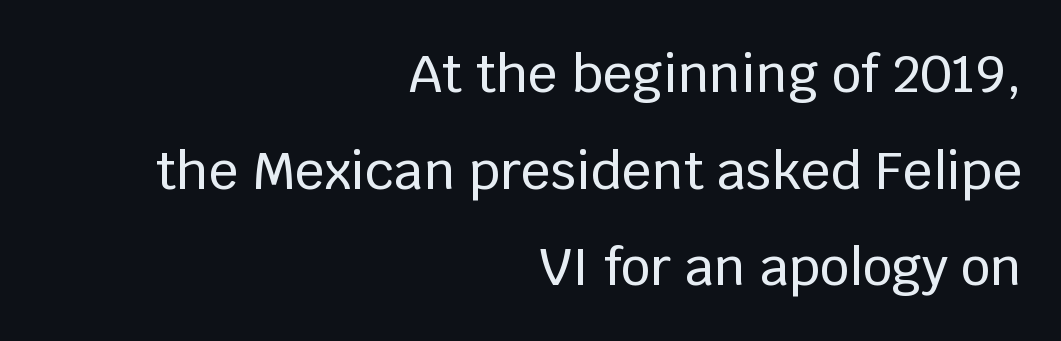
Q: Is the text italic (slanted)? A: No, it is upright.
Q: Is the typeface a serif or a sans-serif typeface? A: Sans-serif.
Q: Is the text underlined? A: No.
Q: How is the paragraph aligned? A: Right-aligned.
Q: Is the spacing between letters normal or unusually wide? A: Normal.
Q: Width (condensed, normal, or wide)? A: Normal.
Q: Stroke contrast? A: Low.
Q: x-height? A: Large.
Q: Monospaced? A: No.
